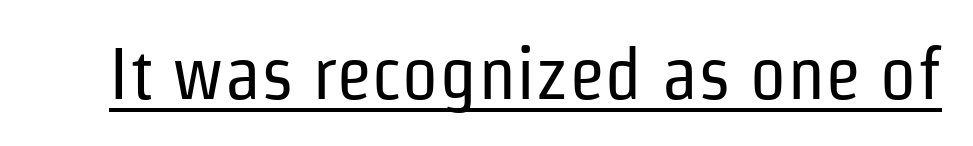
Q: Is the text bold? A: No.
Q: Is the text italic (slanted)? A: No, it is upright.
Q: Is the typeface a serif or a sans-serif typeface? A: Sans-serif.
Q: Is the text underlined? A: Yes.
Q: Is the spacing between letters normal or unusually wide? A: Normal.
Q: Width (condensed, normal, or wide)? A: Condensed.
Q: Stroke contrast? A: Low.
Q: x-height? A: Medium.
Q: Monospaced? A: No.
